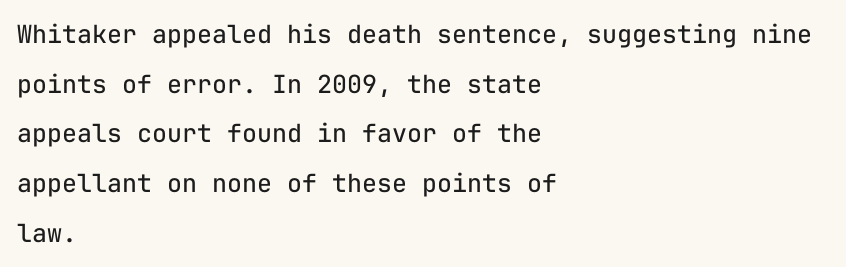
One-word summary of the alignment: left. Observe the ordinary spacing: letters are neighbours, not strangers. What's the leading like? Stretched, with rows far apart. The axis of the letterforms is exactly vertical. The strokes are not fattened; the text isn't bold. No word sits above an underline.
